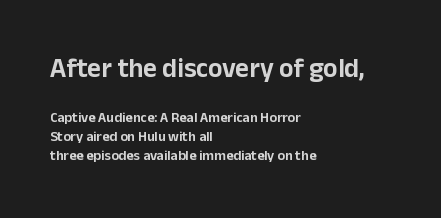
{"italic": "no", "underline": "no", "align": "left", "line_spacing": "normal", "line_spacing_ratio": 1.35, "letter_spacing": "normal", "letter_spacing_em": 0.0, "larger_block": "first", "size_ratio": 1.93, "glyph_px": 27}
